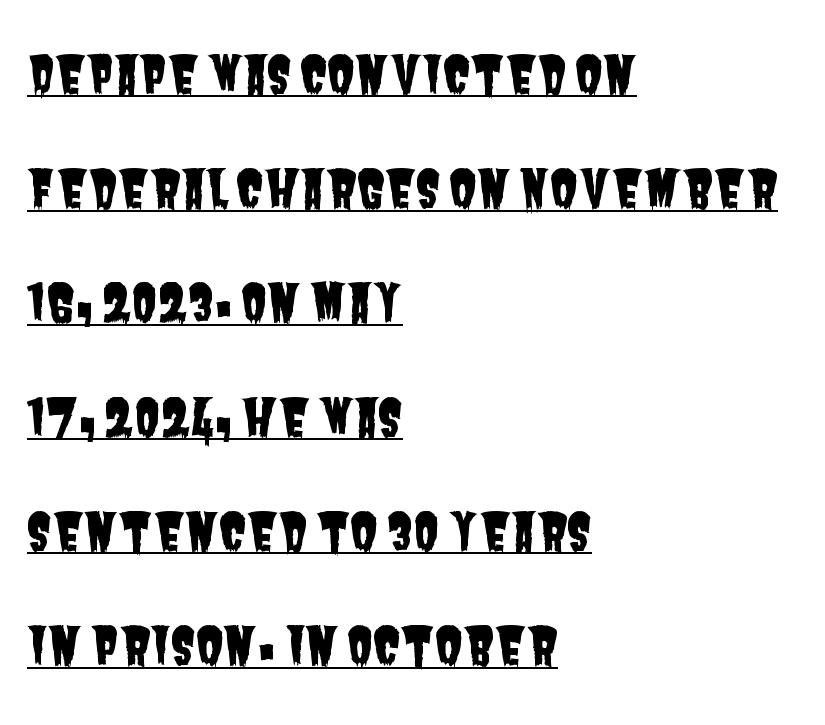
Q: Is the typeface a serif or a sans-serif typeface? A: Sans-serif.
Q: Is the text underlined? A: Yes.
Q: How is the paragraph aligned? A: Left-aligned.
Q: Is the spacing between letters normal or unusually wide? A: Normal.
Q: Is the spacing between lines tight, normal or loose? A: Loose.
Q: Width (condensed, normal, or wide)? A: Condensed.
Q: Stroke contrast? A: Low.
Q: x-height? A: Large.
Q: Monospaced? A: No.
